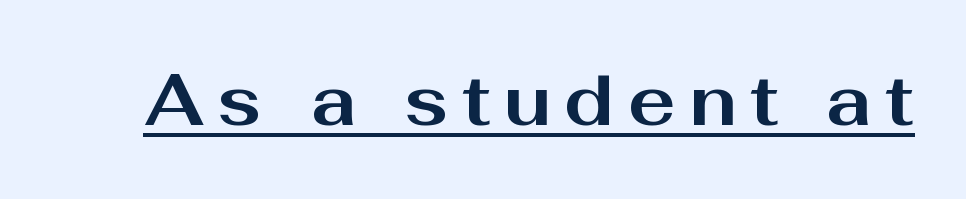
The image shows 72 px bold, wide sans-serif type, upright; set underlined; medium stroke contrast and a medium x-height.
